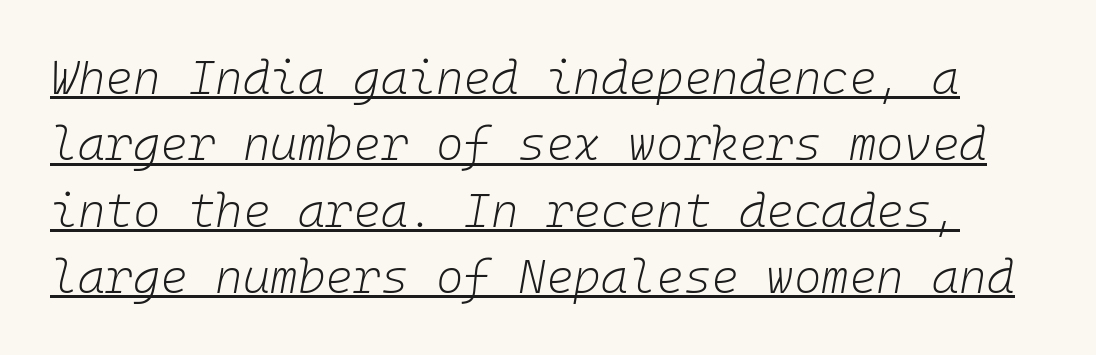
The letterforms sit at book weight or below. Standard letterfit; no display-style spreading of the glyphs. Rows of type keep a routine distance in the vertical direction. Rendered with sloped, italic letterforms.
